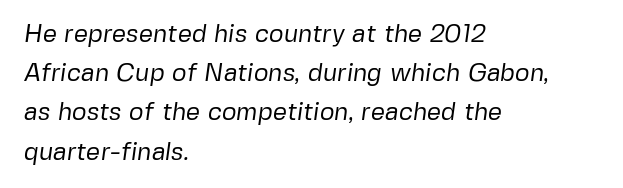
Q: Is the text bold? A: No.
Q: Is the text underlined? A: No.
Q: How is the paragraph aligned? A: Left-aligned.
Q: Is the spacing between letters normal or unusually wide? A: Normal.
Q: Is the spacing between lines tight, normal or loose? A: Normal.
